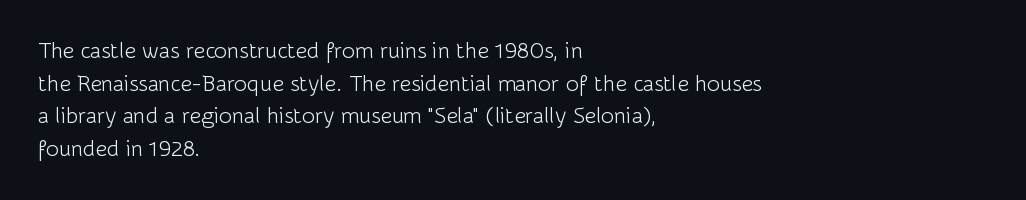
{"italic": "no", "bold": "no", "underline": "no", "align": "left", "line_spacing": "normal", "line_spacing_ratio": 1.48, "letter_spacing": "normal", "letter_spacing_em": 0.0, "glyph_px": 22}
